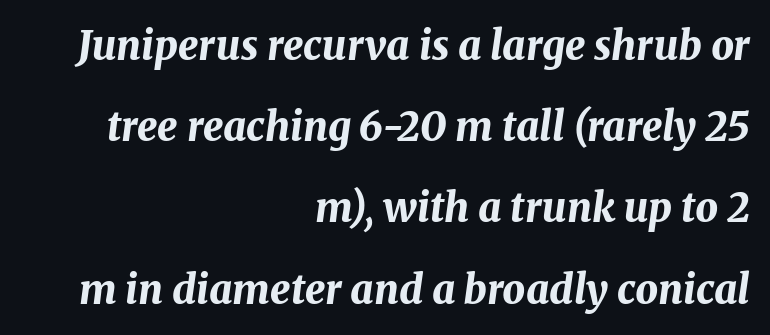
Is the type slanted? Yes — the strokes lean at a clear angle. Anything drawn beneath the words? Only blank space. In terms of leading, this rendering errs on the spacious side. The passage shown is emphatically bold.
